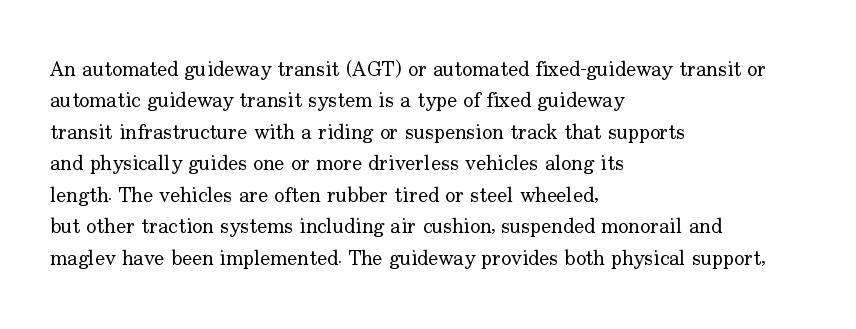
Each row of text sits above clean, open space. Italic? Not at all — the glyphs are vertical. Typeset ragged right — the left edge is the straight one. Each word holds together tightly as a unit, with standard inter-letter gaps. Interline gaps are of average width in this sample.
